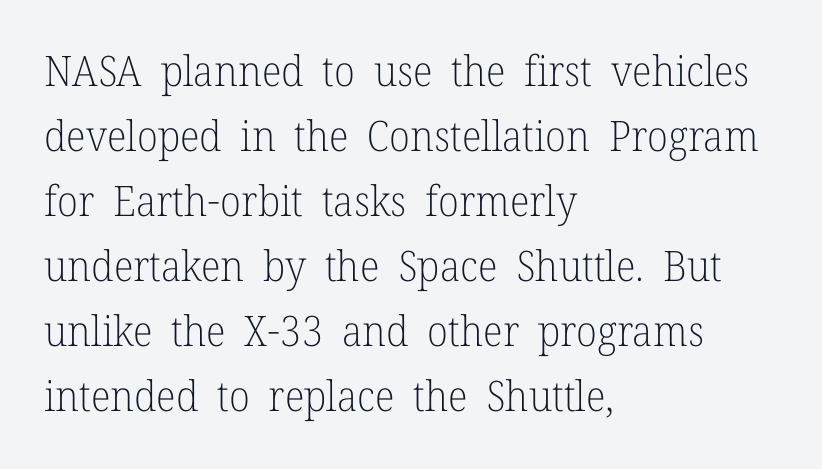
Q: Is the text bold? A: No.
Q: Is the text italic (slanted)? A: No, it is upright.
Q: Is the typeface a serif or a sans-serif typeface? A: Serif.
Q: Is the text underlined? A: No.
Q: How is the paragraph aligned? A: Left-aligned.
Q: Is the spacing between letters normal or unusually wide? A: Normal.
Q: Is the spacing between lines tight, normal or loose? A: Normal.
Q: Width (condensed, normal, or wide)? A: Normal.
Q: Stroke contrast? A: Low.
Q: x-height? A: Medium.
Q: Monospaced? A: No.
